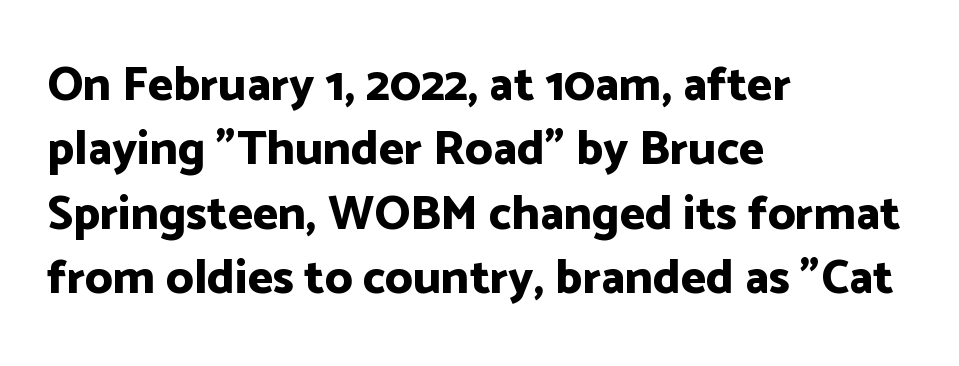
The image shows 48 px bold sans-serif type, upright; set left-aligned, normal line spacing (1.34x), normal letter spacing, not underlined; low stroke contrast and a medium x-height.
